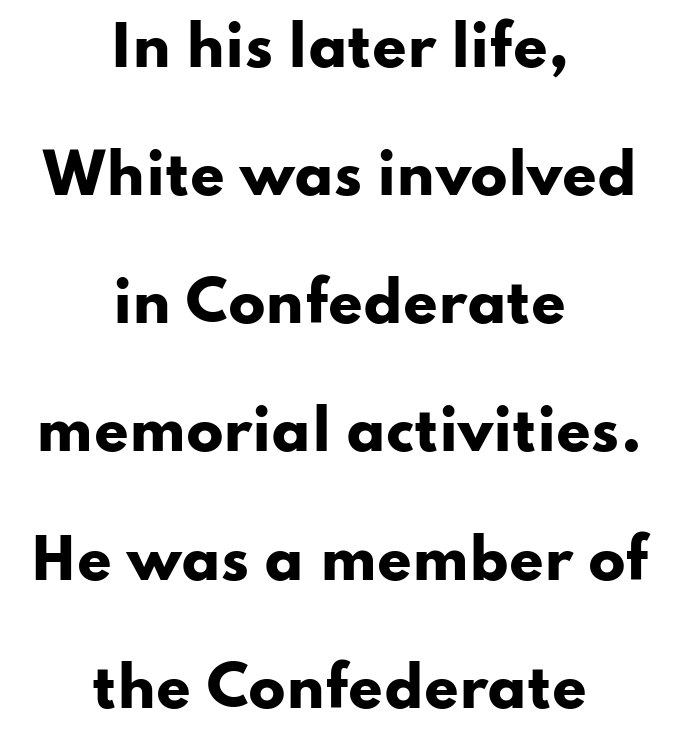
The image shows 55 px heavy, wide sans-serif type, upright; set centered, loose line spacing (2.33x), normal letter spacing, not underlined; low stroke contrast and a small x-height.
